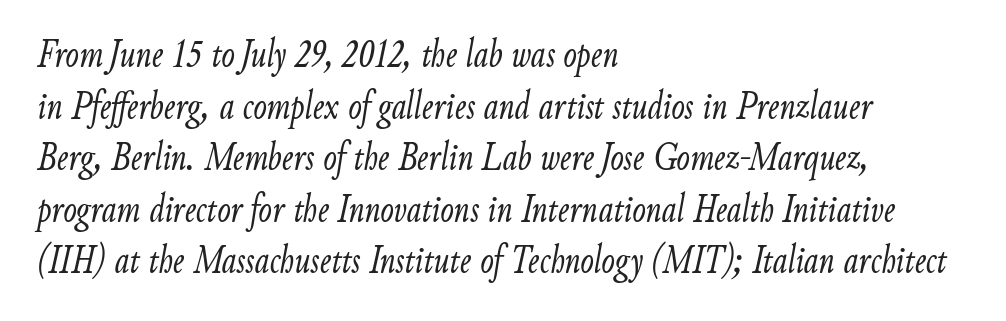
The image shows 40 px light, condensed type, italic (leaning right); set left-aligned, normal line spacing (1.29x), normal letter spacing, not underlined; low stroke contrast and a small x-height.
